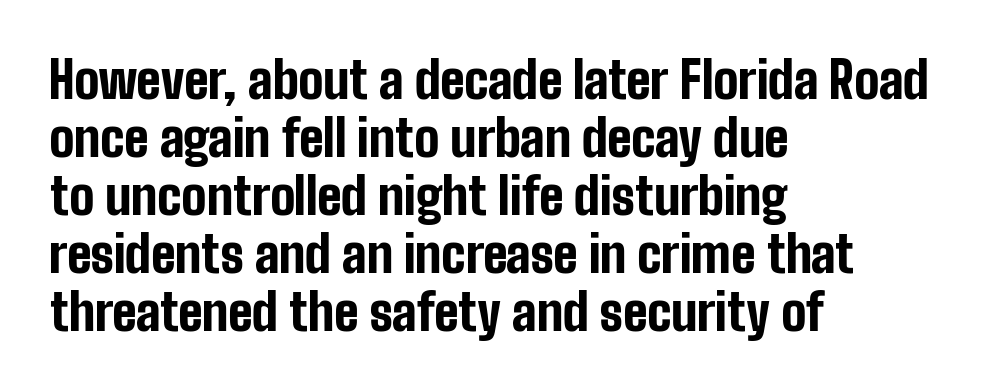
The image shows 50 px bold, condensed sans-serif type, upright; set left-aligned, line spacing 1.16x, normal letter spacing, not underlined; low stroke contrast and a medium x-height.
